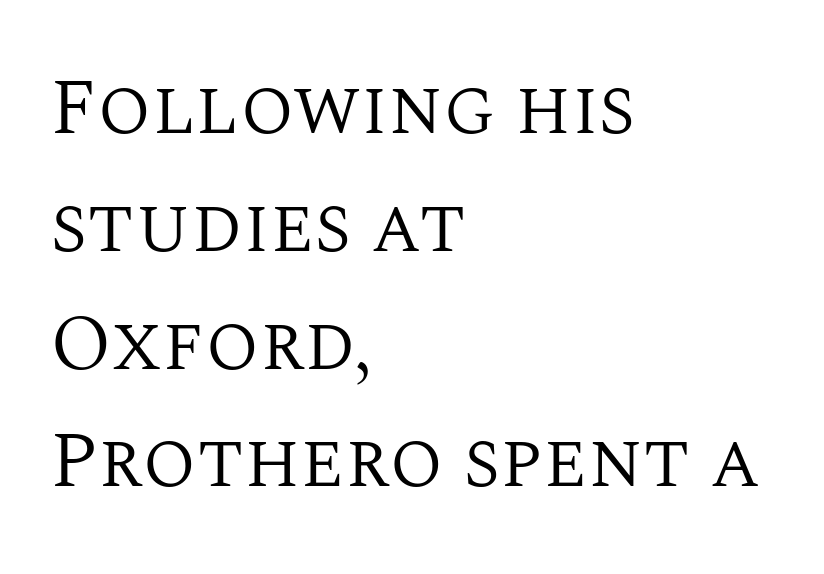
Interline gaps are of average width in this sample. Descenders are the only things crossing below the line. You could call the tracking neutral — neither tight nor loose. When letters stand straight like this, we call the style roman or upright. Is the type heavy? It reads as light-to-regular instead.
